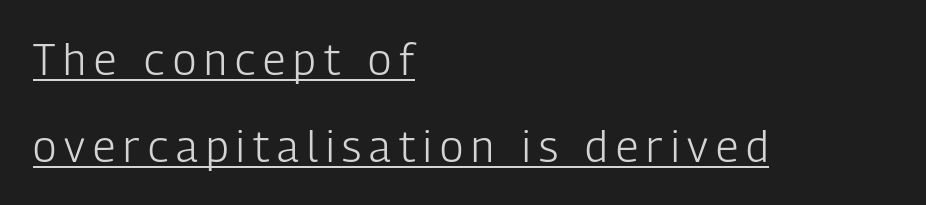
The image shows 43 px light, condensed sans-serif type, upright; set left-aligned, loose line spacing (2.02x), underlined; low stroke contrast and a medium x-height.
